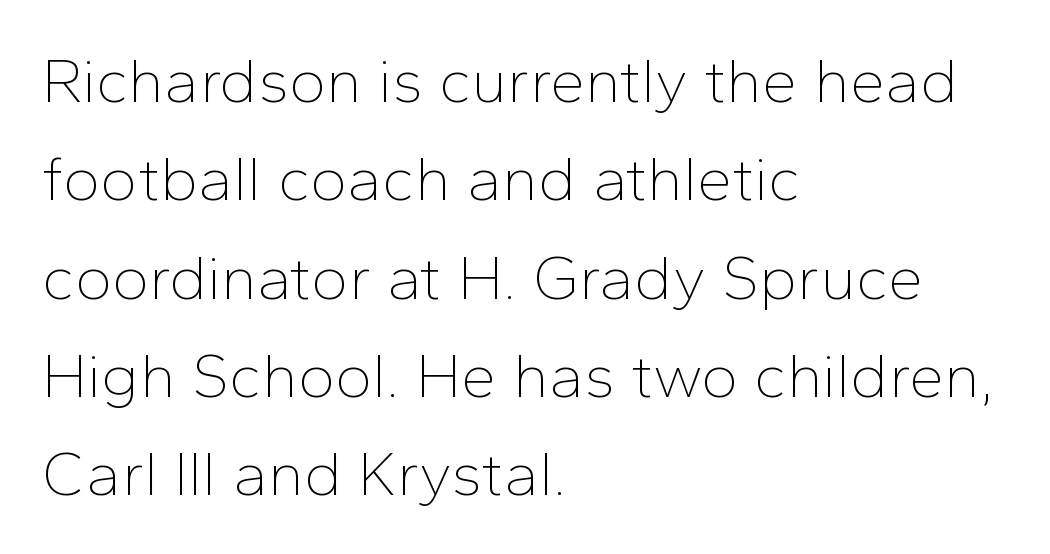
The text was rendered using a sans face with plain stroke endings. Honestly, there is no underline to notice here at all. This sample keeps an unexceptional amount of space between lines. This is not heavy type; no bold has been used. The passage shown is typed in a proportional face where columns would drift. When letters stand straight like this, we call the style roman or upright.
